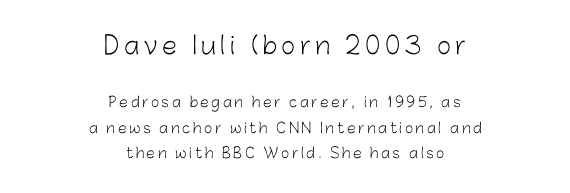
{"italic": "no", "bold": "no", "underline": "no", "align": "center", "line_spacing_ratio": 1.83, "larger_block": "first", "size_ratio": 1.71, "glyph_px": 24}
